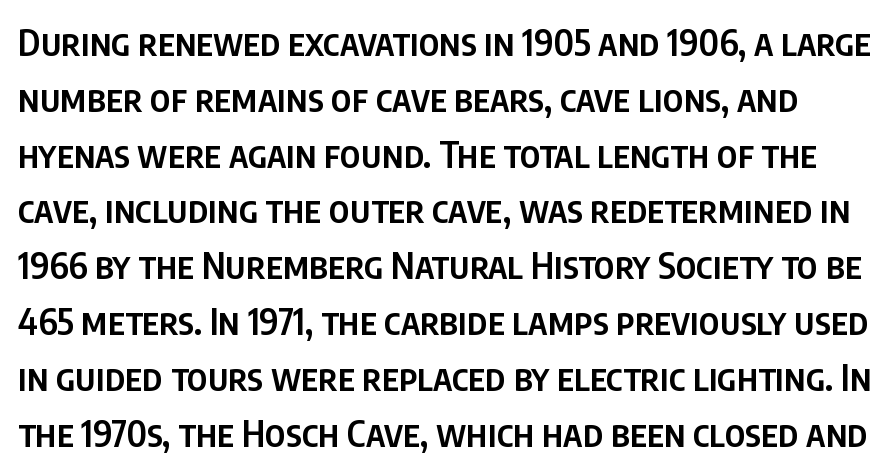
The image shows 36 px semibold, condensed sans-serif type, upright; set normal line spacing (1.55x), normal letter spacing, not underlined; low stroke contrast and a large x-height.
